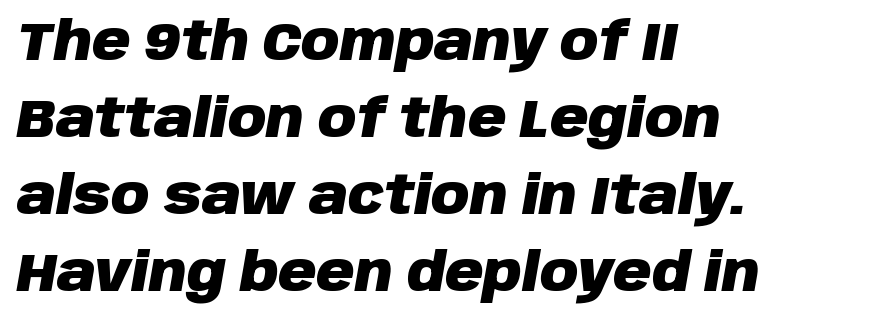
Note the varied advance widths — an 'i' is clearly narrower than an 'm'. Regular leading. The font is running at its bold setting. The gap between lines stays unmarked.
